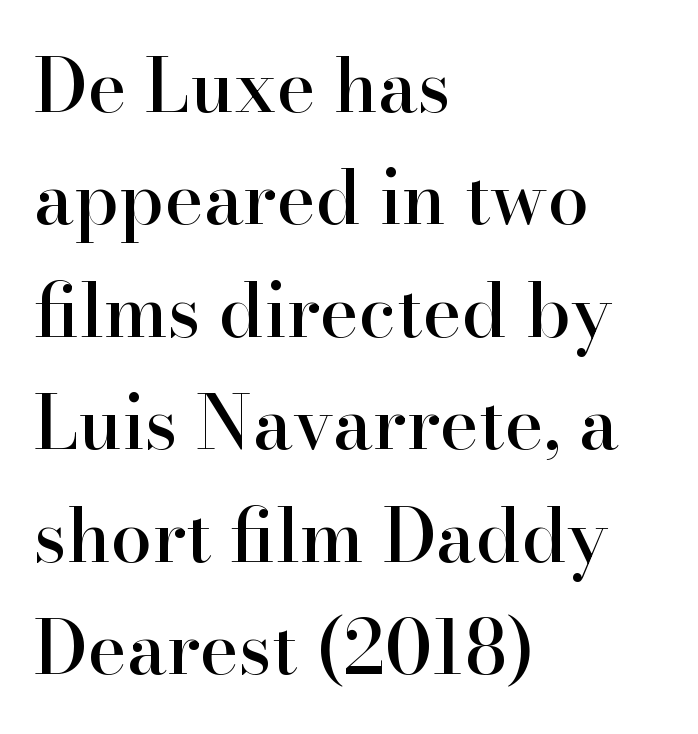
{"serif": "yes", "italic": "no", "width": "normal", "stroke_contrast": "high", "x_height": "small", "monospaced": "no", "underline": "no", "align": "left", "line_spacing": "normal", "line_spacing_ratio": 1.52, "letter_spacing": "normal", "letter_spacing_em": 0.0, "glyph_px": 74}
